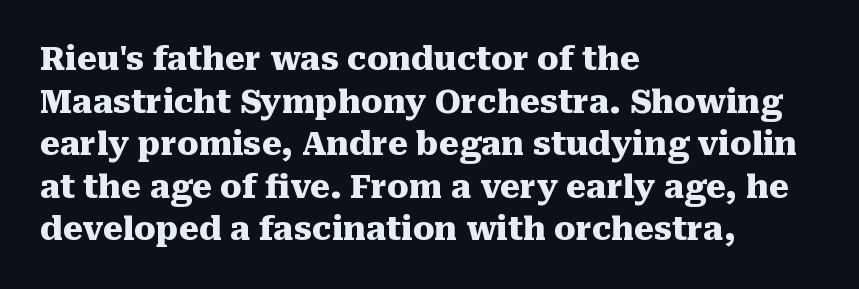
Q: Is the text bold? A: Yes.
Q: Is the text italic (slanted)? A: No, it is upright.
Q: Is the typeface a serif or a sans-serif typeface? A: Serif.
Q: Is the text underlined? A: No.
Q: How is the paragraph aligned? A: Left-aligned.
Q: Is the spacing between letters normal or unusually wide? A: Normal.
Q: Is the spacing between lines tight, normal or loose? A: Normal.
Q: Width (condensed, normal, or wide)? A: Normal.
Q: Stroke contrast? A: Medium.
Q: x-height? A: Medium.
Q: Monospaced? A: No.
